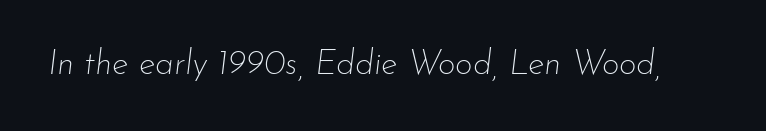
Italic: yes, the glyphs are oblique. Has an underline been added? It has not. Proportional: the letters do not fall into vertical columns. The font sits on the lighter half of the weight spectrum, regular included. Does extra space separate the letters? No, they use regular spacing.
